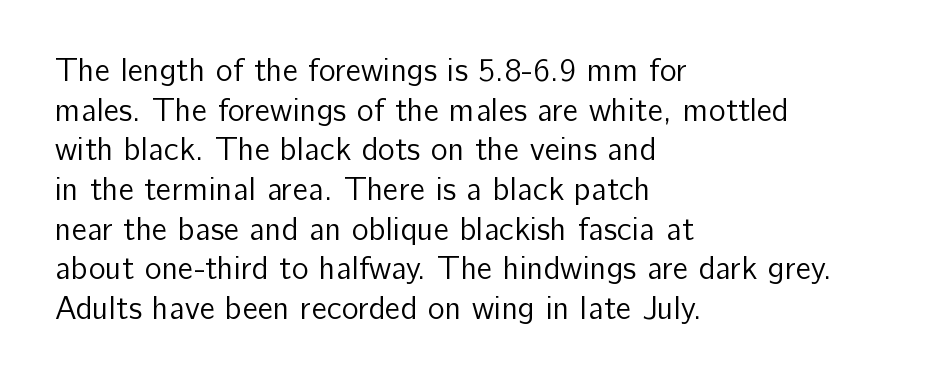
The image shows 32 px regular-weight sans-serif type, upright; set left-aligned, line spacing 1.24x, normal letter spacing, not underlined; low stroke contrast and a medium x-height.
